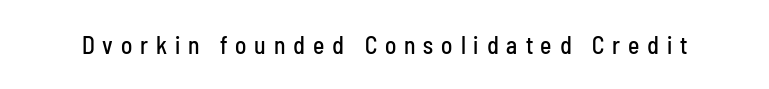
Any mark beneath the type? The region is blank. The letters stand straight up with perfectly vertical stems. Someone cranked the tracking dial way up on this one.
